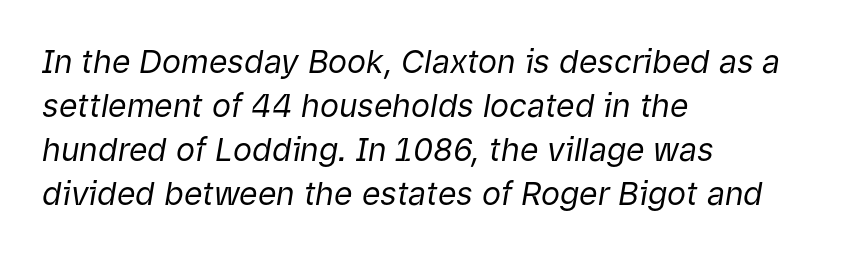
Q: Is the text bold? A: No.
Q: Is the text italic (slanted)? A: Yes, it leans right by about 9 degrees.
Q: Is the text underlined? A: No.
Q: How is the paragraph aligned? A: Left-aligned.
Q: Is the spacing between letters normal or unusually wide? A: Normal.
Q: Is the spacing between lines tight, normal or loose? A: Normal.
Q: Width (condensed, normal, or wide)? A: Normal.
Q: Stroke contrast? A: Low.
Q: x-height? A: Medium.
Q: Monospaced? A: No.
